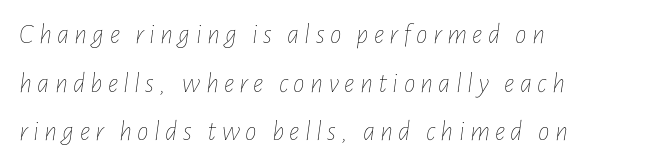
The string is rendered with underlining switched off. The lettering tilts uniformly, giving the passage an italic look. Rows of type keep a routine distance in the vertical direction. The lines in this sample share a left origin and differ only in where they stop.
